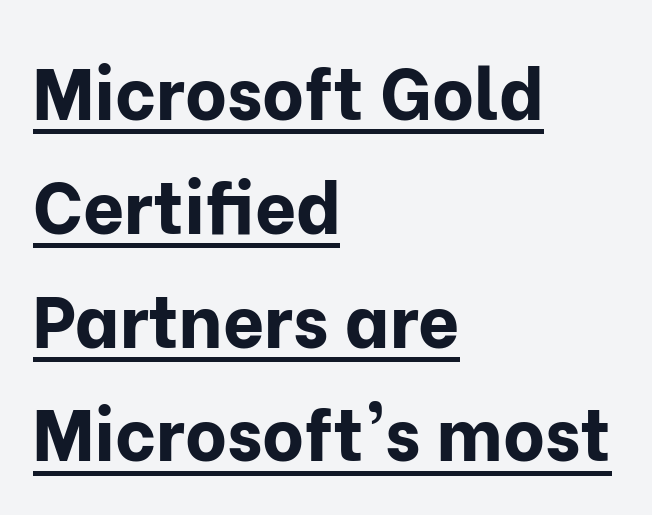
The words here are underlined. Are there feet on the stems? There aren't — it's a sans. Standard letterfit; no display-style spreading of the glyphs. Casual observation: everything's shoved over to the left. Looks like regular typesetting: each glyph gets only the width it needs.
